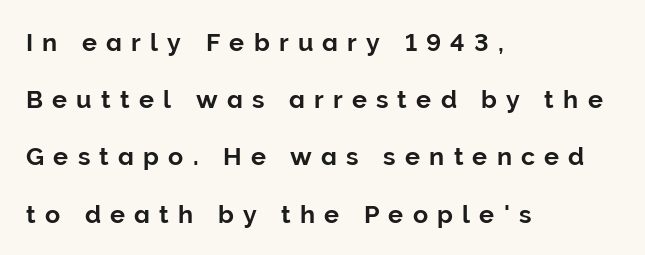
These lines stack with their left ends in a neat column. Clear beneath every line of the passage. The lines are spread far apart with generous leading. No italicization has been applied; the sample stays upright. The passage shown has open, widely tracked lettering throughout.
